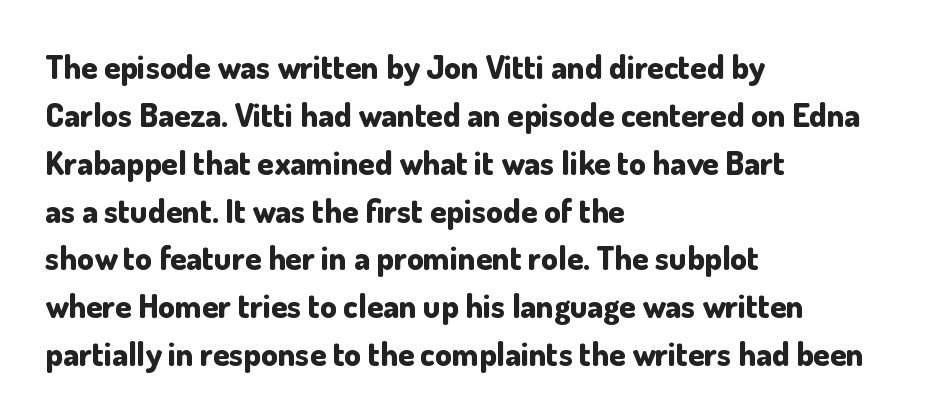
{"serif": "no", "italic": "no", "bold": "yes", "weight": "bold", "width": "normal", "stroke_contrast": "low", "x_height": "small", "monospaced": "no", "underline": "no", "align": "left", "line_spacing": "normal", "line_spacing_ratio": 1.45, "letter_spacing": "normal", "letter_spacing_em": 0.0, "glyph_px": 33}
